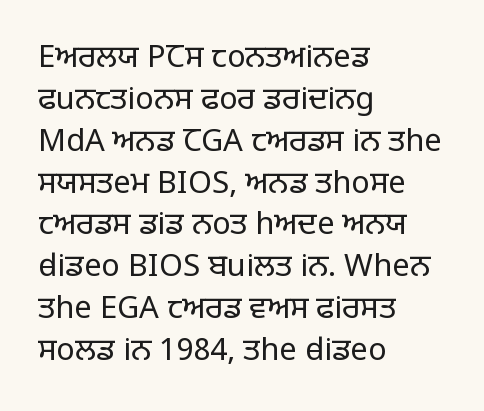
{"serif": "no", "italic": "no", "bold": "no", "weight": "regular", "width": "normal", "stroke_contrast": "low", "x_height": "large", "monospaced": "no", "underline": "no", "align": "left", "line_spacing": "normal", "line_spacing_ratio": 1.35, "letter_spacing": "normal", "letter_spacing_em": 0.0, "glyph_px": 31}
